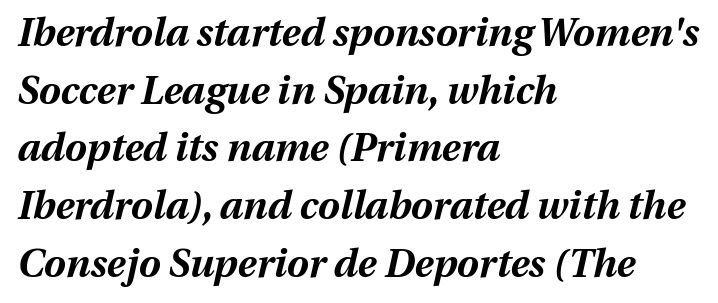
The image shows 39 px bold type, italic (leaning right); set left-aligned, normal line spacing (1.48x), normal letter spacing, not underlined; medium stroke contrast and a medium x-height.
